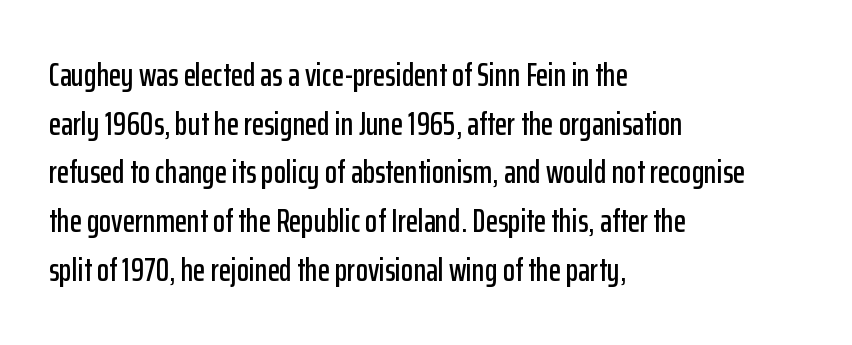
{"serif": "no", "italic": "no", "width": "condensed", "stroke_contrast": "low", "x_height": "medium", "monospaced": "no", "underline": "no", "align": "left", "line_spacing": "normal", "line_spacing_ratio": 1.52, "letter_spacing": "normal", "letter_spacing_em": 0.0, "glyph_px": 32}
